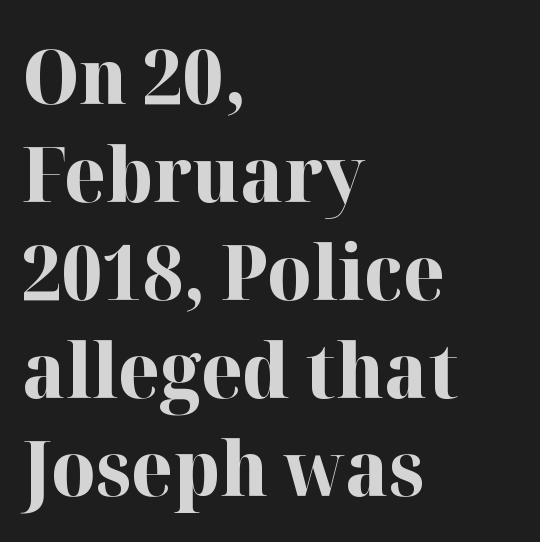
{"serif": "yes", "italic": "no", "bold": "yes", "weight": "bold", "width": "normal", "stroke_contrast": "high", "x_height": "medium", "monospaced": "no", "underline": "no", "align": "left", "line_spacing": "normal", "line_spacing_ratio": 1.29, "letter_spacing": "normal", "letter_spacing_em": 0.0, "glyph_px": 76}
